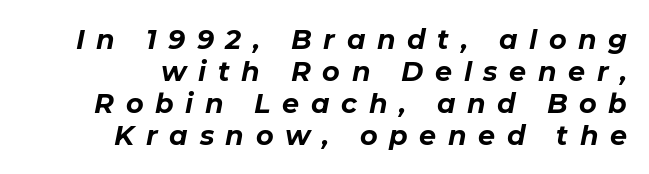
The image shows 27 px bold type, italic (leaning right); set right-aligned, line spacing 1.18x, unusually wide letter spacing (+0.43 em), not underlined.
